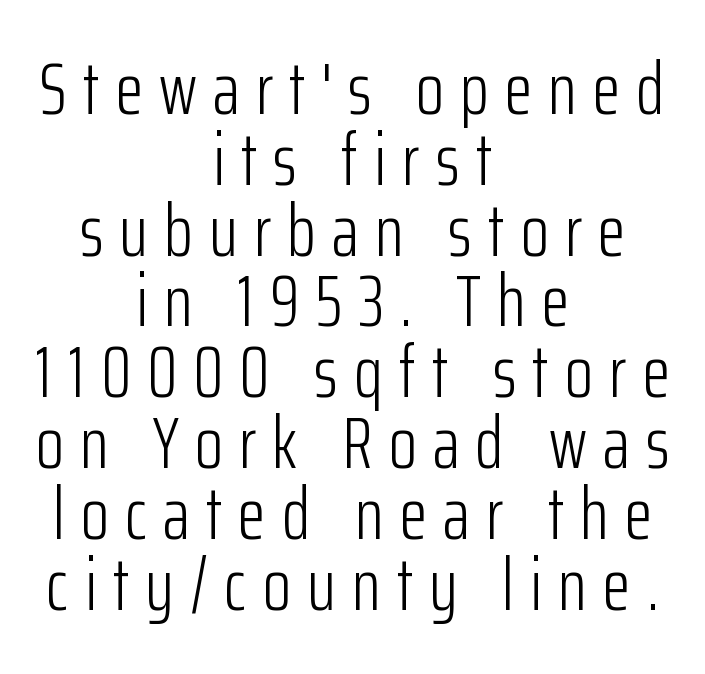
The image shows 73 px light, condensed sans-serif type, upright; set centered, tight line spacing (0.97x), unusually wide letter spacing (+0.22 em), not underlined; low stroke contrast and a medium x-height.
